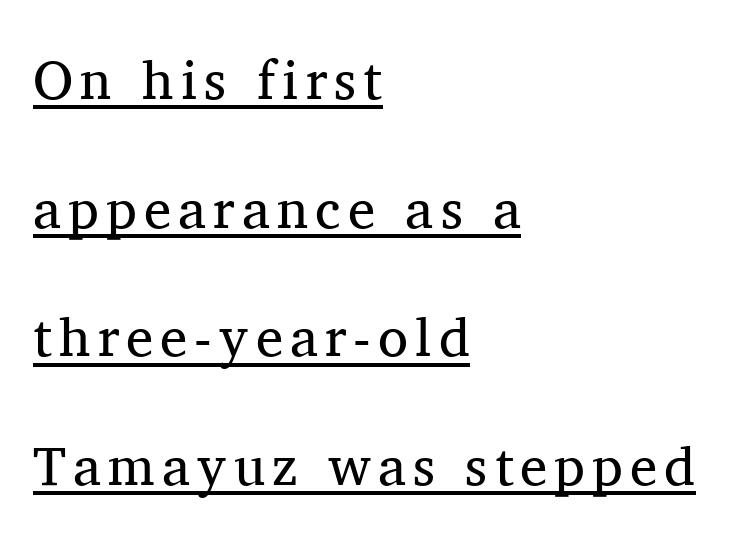
Q: Is the text bold? A: No.
Q: Is the text italic (slanted)? A: No, it is upright.
Q: Is the typeface a serif or a sans-serif typeface? A: Serif.
Q: Is the text underlined? A: Yes.
Q: How is the paragraph aligned? A: Left-aligned.
Q: Is the spacing between lines tight, normal or loose? A: Loose.
Q: Width (condensed, normal, or wide)? A: Normal.
Q: Stroke contrast? A: Medium.
Q: x-height? A: Medium.
Q: Monospaced? A: No.
